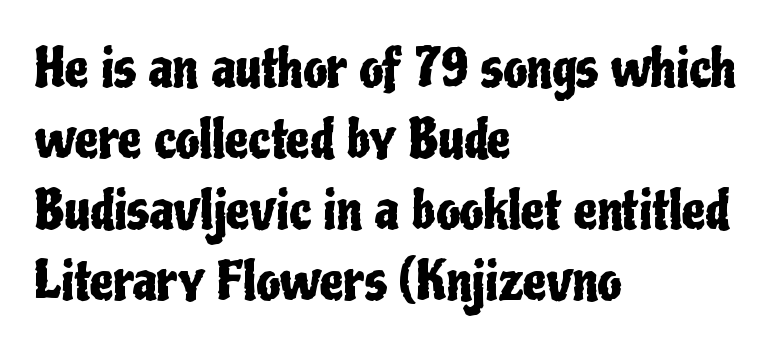
Q: Is the text italic (slanted)? A: No, it is upright.
Q: Is the typeface a serif or a sans-serif typeface? A: Sans-serif.
Q: Is the text underlined? A: No.
Q: How is the paragraph aligned? A: Left-aligned.
Q: Is the spacing between letters normal or unusually wide? A: Normal.
Q: Is the spacing between lines tight, normal or loose? A: Normal.
Q: Width (condensed, normal, or wide)? A: Condensed.
Q: Stroke contrast? A: Low.
Q: x-height? A: Medium.
Q: Monospaced? A: No.
